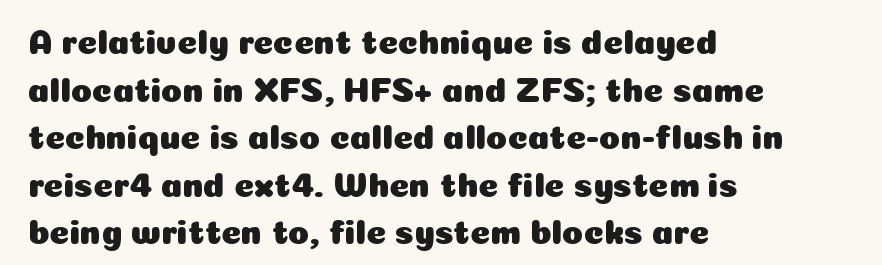
{"serif": "no", "italic": "no", "width": "normal", "stroke_contrast": "low", "x_height": "medium", "monospaced": "no", "underline": "no", "align": "left", "line_spacing": "normal", "line_spacing_ratio": 1.4, "letter_spacing": "normal", "letter_spacing_em": 0.0, "glyph_px": 34}
